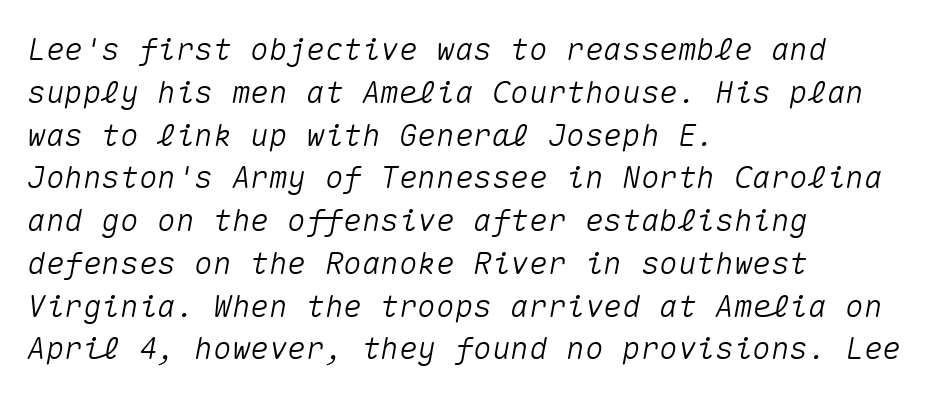
This rendering uses left alignment, leaving the right contour irregular. Normally led — the rows are evenly, conventionally spaced. Fixed-width glyphs throughout — classic coding-font behaviour. Decoration check: the copy has no underline. Look at the tracking — it's just the regular setting, nothing added. Posture: slanted.
